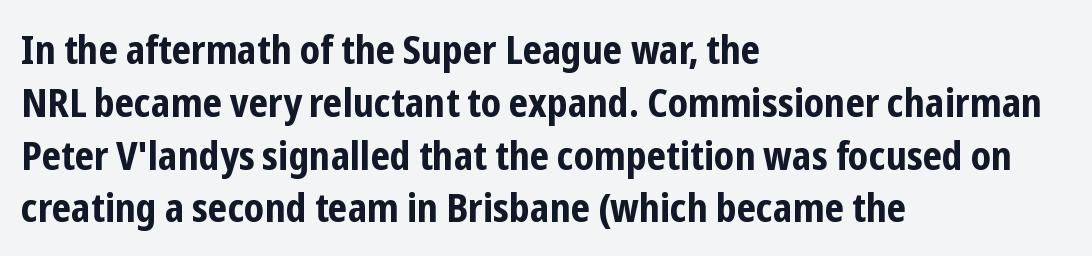
The image shows 40 px bold, condensed sans-serif type, upright; set left-aligned, normal line spacing (1.32x), normal letter spacing, not underlined; low stroke contrast and a medium x-height.
